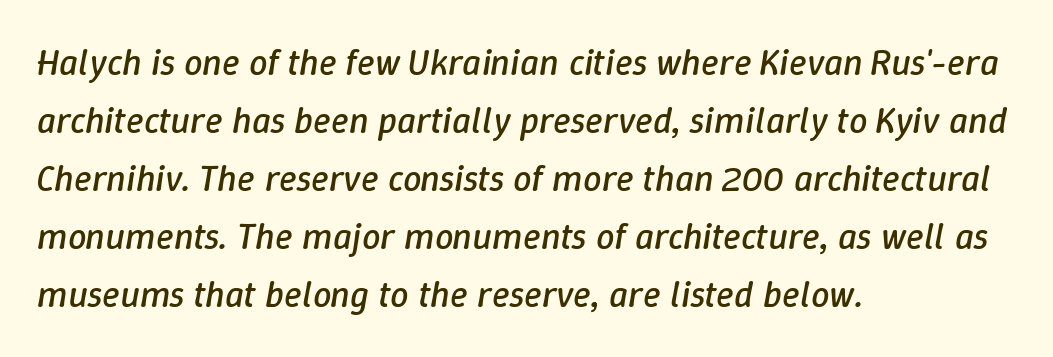
Q: Is the text bold? A: No.
Q: Is the text italic (slanted)? A: Yes, it leans right by about 9 degrees.
Q: Is the text underlined? A: No.
Q: How is the paragraph aligned? A: Left-aligned.
Q: Is the spacing between letters normal or unusually wide? A: Normal.
Q: Is the spacing between lines tight, normal or loose? A: Normal.
Q: Width (condensed, normal, or wide)? A: Normal.
Q: Stroke contrast? A: Low.
Q: x-height? A: Medium.
Q: Monospaced? A: No.
